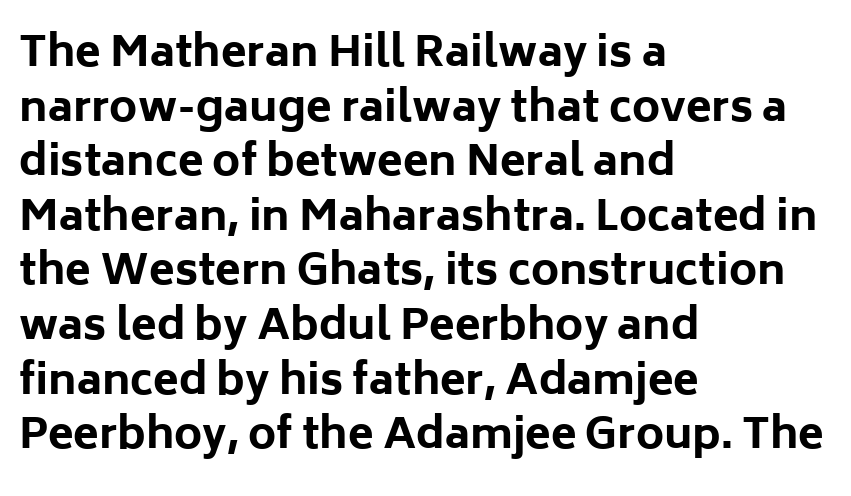
{"serif": "no", "italic": "no", "bold": "yes", "weight": "bold", "width": "normal", "stroke_contrast": "low", "x_height": "medium", "monospaced": "no", "underline": "no", "align": "left", "line_spacing": "normal", "line_spacing_ratio": 1.3, "letter_spacing": "normal", "letter_spacing_em": 0.0, "glyph_px": 42}
